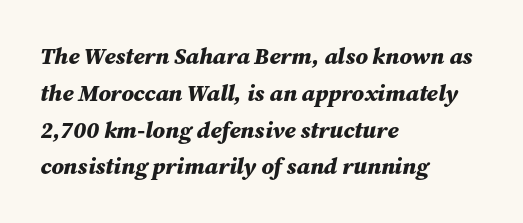
Q: Is the text bold? A: Yes.
Q: Is the text italic (slanted)? A: Yes, it leans right by about 12 degrees.
Q: Is the text underlined? A: No.
Q: How is the paragraph aligned? A: Left-aligned.
Q: Is the spacing between letters normal or unusually wide? A: Normal.
Q: Is the spacing between lines tight, normal or loose? A: Normal.
